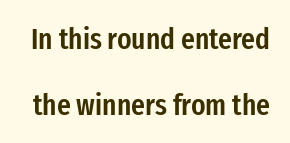
This rendering leaves character spacing at its baseline value. These lines carry some extra weight — a demibold, not a full bold. Nope, no serifs anywhere on these letters. Vertically, the passage feels expansive, rows floating well apart. The rendering uses natural spacing where letterforms have individual widths.
